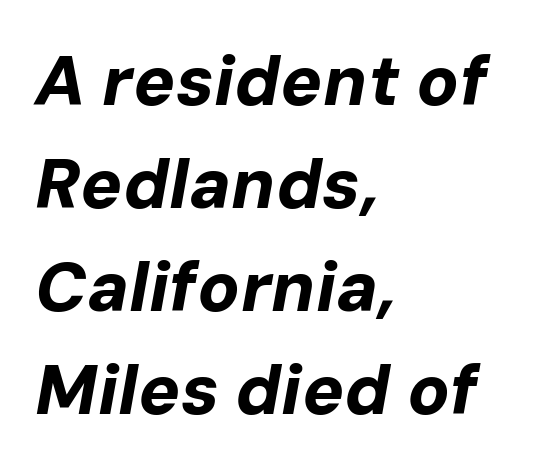
Spacing between characters is what you'd get straight out of the box. What weight is shown? A full bold with thick strokes. Observe the lean: these are italic letterforms. Compared with typical paragraphs, the rows here are spaced about the same.
